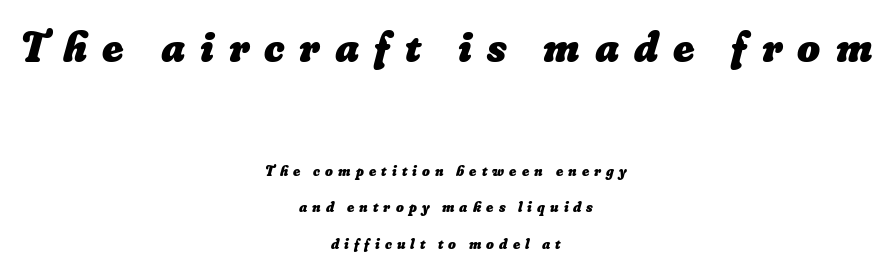
The string is rendered with underlining switched off. You could fit nearly another row in the gap between these rows. A centered setting, common on invitations and titles, is used for this passage. The strokes are fattened all the way to bold. A typesetter would call this heavily tracked-out type.
